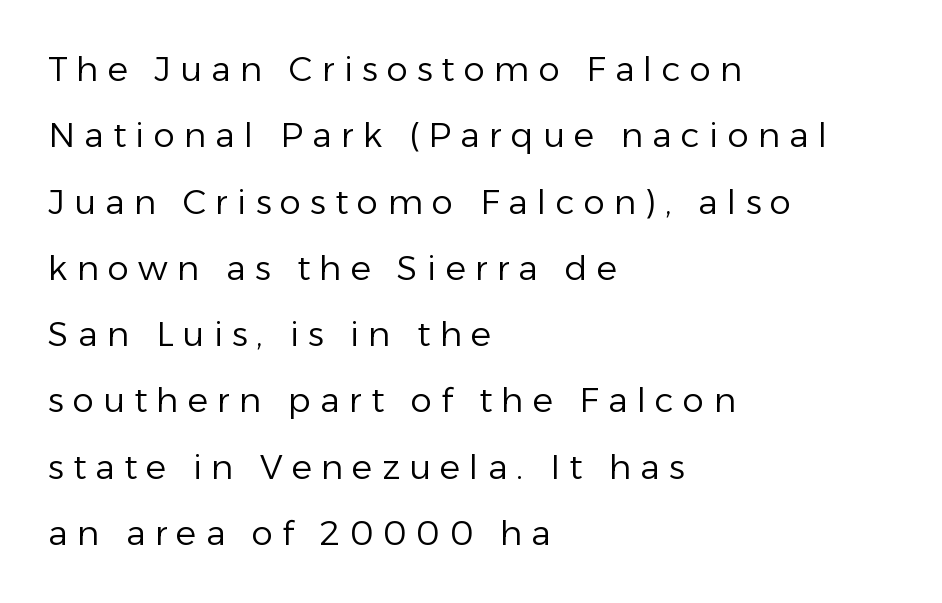
Q: Is the text bold? A: No.
Q: Is the text italic (slanted)? A: No, it is upright.
Q: Is the typeface a serif or a sans-serif typeface? A: Sans-serif.
Q: Is the text underlined? A: No.
Q: How is the paragraph aligned? A: Left-aligned.
Q: Is the spacing between letters normal or unusually wide? A: Unusually wide.
Q: Is the spacing between lines tight, normal or loose? A: Loose.
Q: Width (condensed, normal, or wide)? A: Normal.
Q: Stroke contrast? A: Low.
Q: x-height? A: Medium.
Q: Monospaced? A: No.
